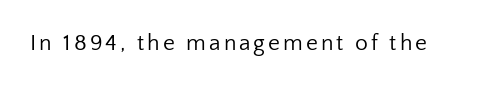
Honestly, there is no underline to notice here at all. This is roman type, the default non-slanted kind. Weight: not bold — regular or lighter.
